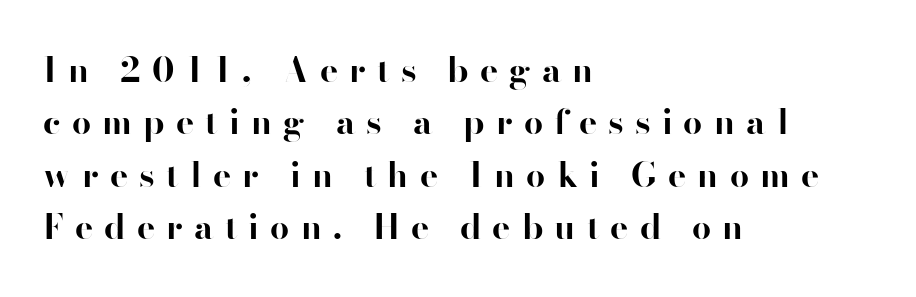
{"serif": "no", "italic": "no", "bold": "yes", "weight": "bold", "width": "normal", "stroke_contrast": "high", "x_height": "small", "monospaced": "no", "underline": "no", "align": "left", "line_spacing": "normal", "line_spacing_ratio": 1.54, "letter_spacing": "wide", "letter_spacing_em": 0.33, "glyph_px": 34}
